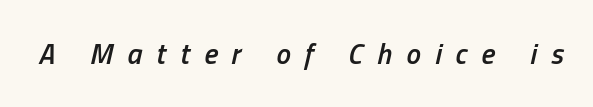
Is the type bold? Partly — it's a semibold, heavier than regular but not fully bold. The face used here is proportionally spaced, like ordinary book or web type. The letters are spread apart with noticeably loose tracking. The font's italic variant was chosen for this text. Rule under the text: the space is simply empty.
